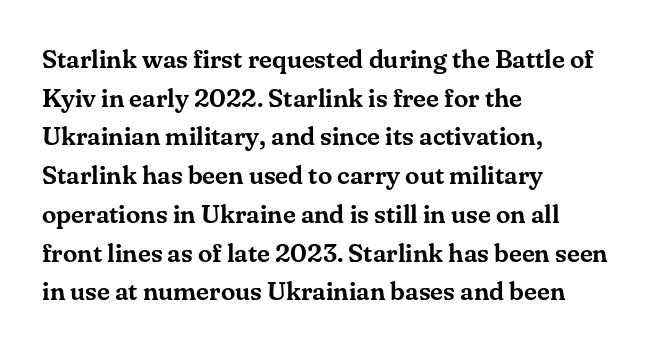
Q: Is the text italic (slanted)? A: No, it is upright.
Q: Is the text underlined? A: No.
Q: How is the paragraph aligned? A: Left-aligned.
Q: Is the spacing between letters normal or unusually wide? A: Normal.
Q: Is the spacing between lines tight, normal or loose? A: Normal.
